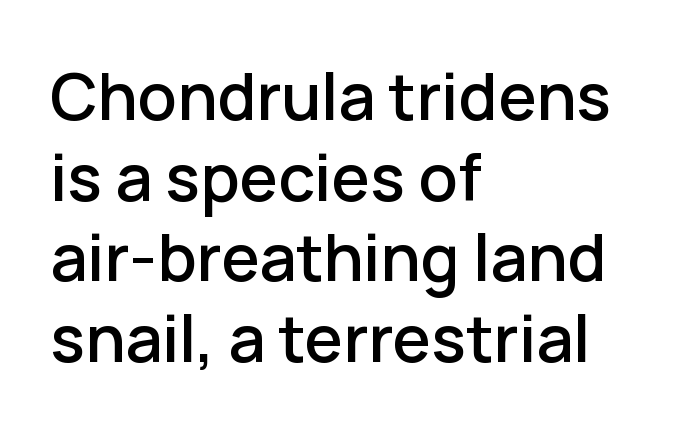
Q: Is the text italic (slanted)? A: No, it is upright.
Q: Is the typeface a serif or a sans-serif typeface? A: Sans-serif.
Q: Is the text underlined? A: No.
Q: How is the paragraph aligned? A: Left-aligned.
Q: Is the spacing between letters normal or unusually wide? A: Normal.
Q: Width (condensed, normal, or wide)? A: Normal.
Q: Stroke contrast? A: Low.
Q: x-height? A: Medium.
Q: Monospaced? A: No.
